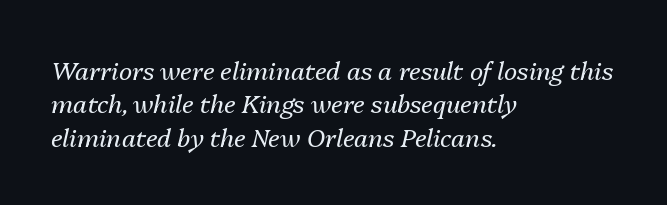
These lines keep a tight, regular rhythm from letter to letter. Each new line begins a customary step beneath the previous one. Rendered with sloped, italic letterforms. Nobody drew a line under any word here.
